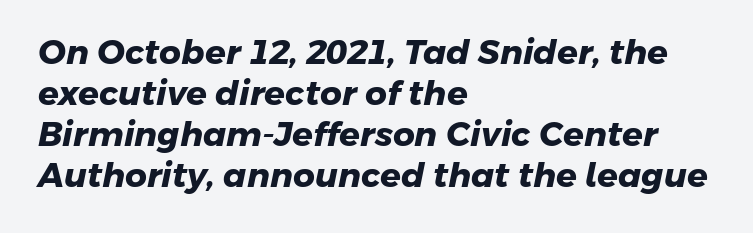
{"serif": "no", "bold": "yes", "weight": "heavy", "width": "normal", "stroke_contrast": "low", "x_height": "medium", "monospaced": "no", "underline": "no", "align": "left", "line_spacing_ratio": 1.21, "letter_spacing": "normal", "letter_spacing_em": 0.0, "glyph_px": 34}
